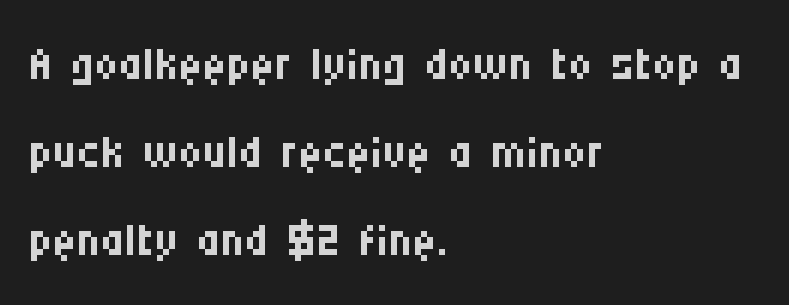
The image shows 66 px regular-weight, condensed sans-serif type, upright; set left-aligned, normal line spacing (1.33x), normal letter spacing, not underlined; medium stroke contrast and a large x-height.
